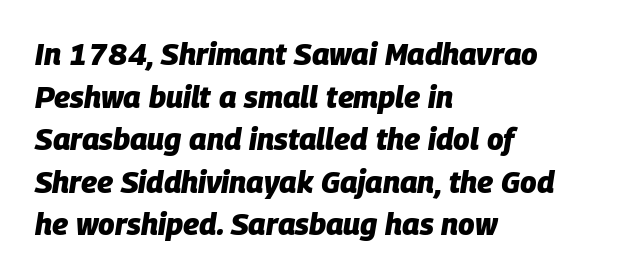
{"italic": "yes", "lean": "right", "slant_degrees": 9, "bold": "yes", "weight": "heavy", "width": "normal", "stroke_contrast": "low", "x_height": "large", "monospaced": "no", "underline": "no", "align": "left", "line_spacing": "normal", "line_spacing_ratio": 1.42, "letter_spacing": "normal", "letter_spacing_em": 0.0, "glyph_px": 30}
